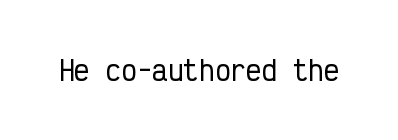
Q: Is the text italic (slanted)? A: No, it is upright.
Q: Is the text underlined? A: No.
Q: Is the spacing between letters normal or unusually wide? A: Normal.
